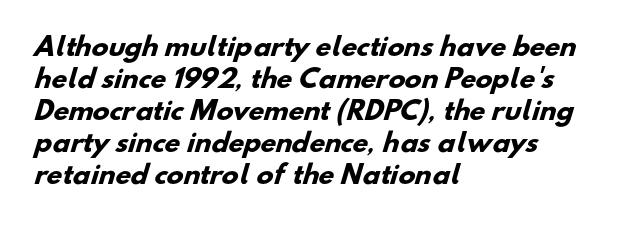
The image shows 25 px bold type; set left-aligned, normal line spacing (1.28x), normal letter spacing, not underlined.
